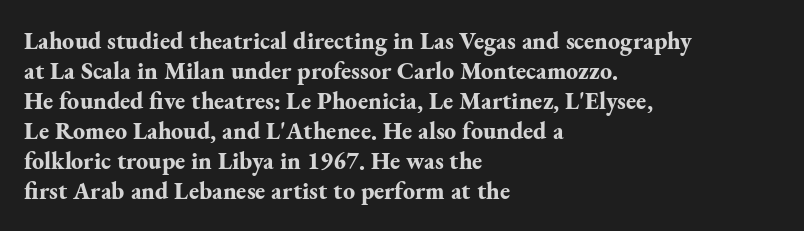
{"italic": "no", "bold": "yes", "underline": "no", "align": "left", "line_spacing": "normal", "line_spacing_ratio": 1.25, "letter_spacing": "normal", "letter_spacing_em": 0.0, "glyph_px": 24}
